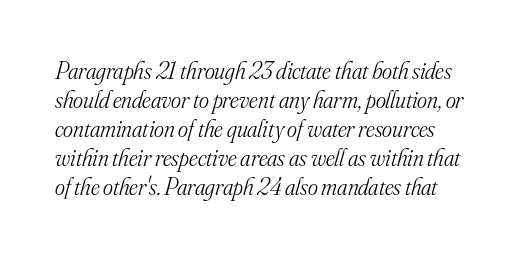
{"italic": "yes", "lean": "right", "slant_degrees": 16, "bold": "no", "underline": "no", "line_spacing_ratio": 1.21, "letter_spacing": "normal", "letter_spacing_em": 0.0, "glyph_px": 24}
